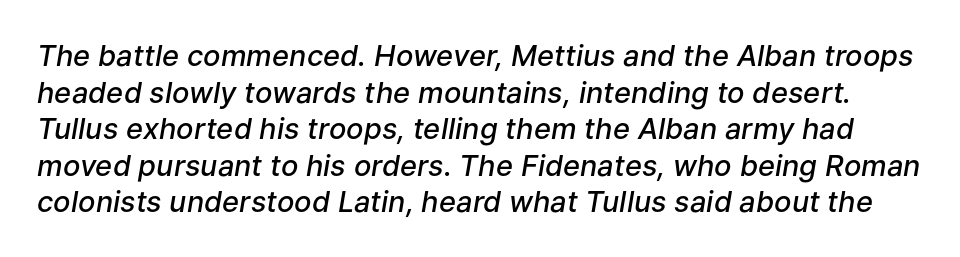
{"italic": "yes", "lean": "right", "slant_degrees": 9, "bold": "semi", "weight": "semibold", "width": "normal", "stroke_contrast": "low", "x_height": "medium", "monospaced": "no", "underline": "no", "line_spacing": "normal", "line_spacing_ratio": 1.26, "letter_spacing": "normal", "letter_spacing_em": 0.0, "glyph_px": 29}
